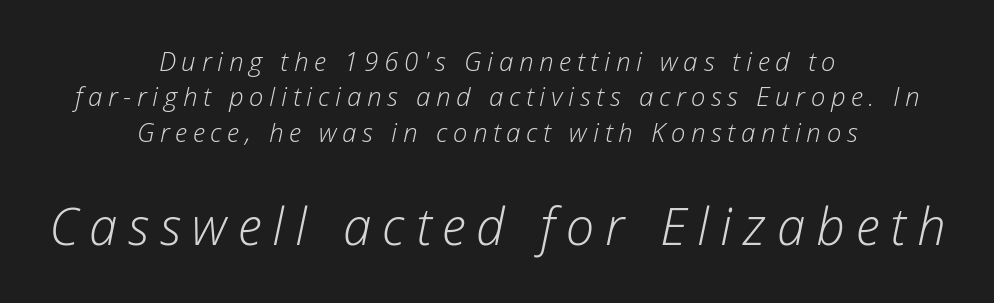
Character size in the trailing block exceeds that of the leading block. No letter is thick-stroked: the sample isn't bold. Compared with ordinary roman type, these characters are visibly tilted. The compositor balanced each line on the midline. Unmarked baselines from the first word to the last.
